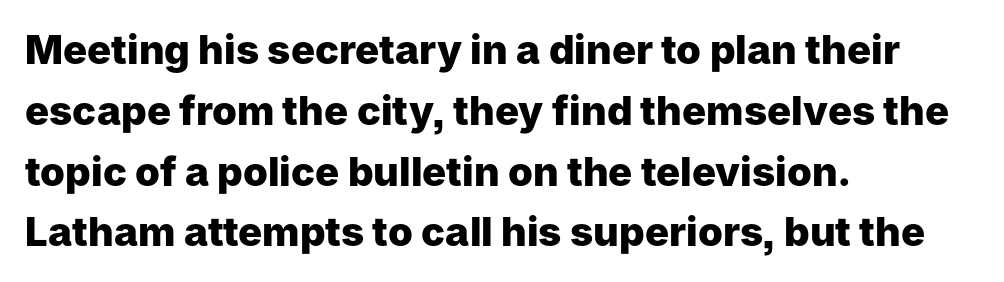
Q: Is the text bold? A: Yes.
Q: Is the text italic (slanted)? A: No, it is upright.
Q: Is the typeface a serif or a sans-serif typeface? A: Sans-serif.
Q: Is the text underlined? A: No.
Q: How is the paragraph aligned? A: Left-aligned.
Q: Is the spacing between letters normal or unusually wide? A: Normal.
Q: Is the spacing between lines tight, normal or loose? A: Normal.
Q: Width (condensed, normal, or wide)? A: Normal.
Q: Stroke contrast? A: Low.
Q: x-height? A: Medium.
Q: Monospaced? A: No.
